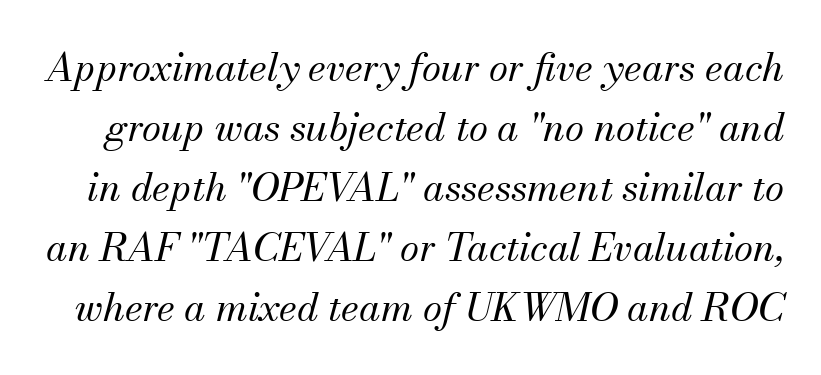
The image shows 39 px regular-weight serif type, italic (leaning right); set normal line spacing (1.54x), normal letter spacing, not underlined; medium stroke contrast and a small x-height.
